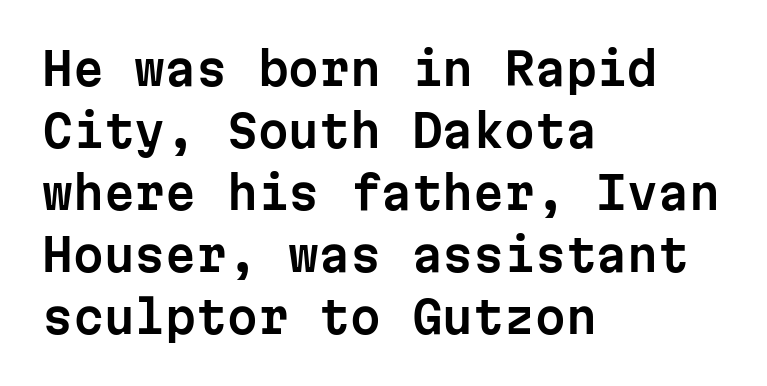
{"serif": "no", "italic": "no", "width": "normal", "stroke_contrast": "low", "x_height": "medium", "monospaced": "yes", "underline": "no", "align": "left", "line_spacing": "normal", "line_spacing_ratio": 1.41, "letter_spacing": "normal", "letter_spacing_em": 0.0, "glyph_px": 44}
